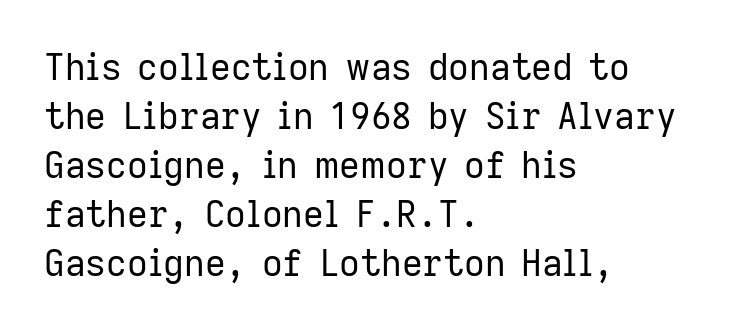
Q: Is the text bold? A: No.
Q: Is the text italic (slanted)? A: No, it is upright.
Q: Is the typeface a serif or a sans-serif typeface? A: Sans-serif.
Q: Is the text underlined? A: No.
Q: How is the paragraph aligned? A: Left-aligned.
Q: Is the spacing between letters normal or unusually wide? A: Normal.
Q: Is the spacing between lines tight, normal or loose? A: Normal.
Q: Width (condensed, normal, or wide)? A: Normal.
Q: Stroke contrast? A: Low.
Q: x-height? A: Medium.
Q: Monospaced? A: No.
